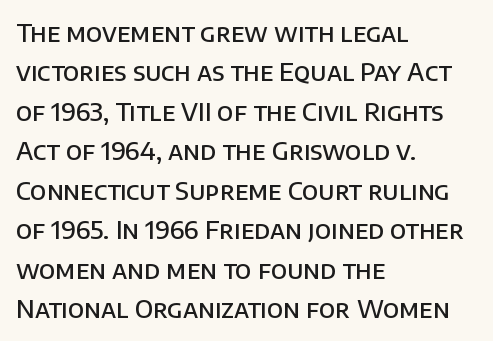
The image shows 25 px text type, upright; set left-aligned, normal line spacing (1.58x), normal letter spacing, not underlined.
